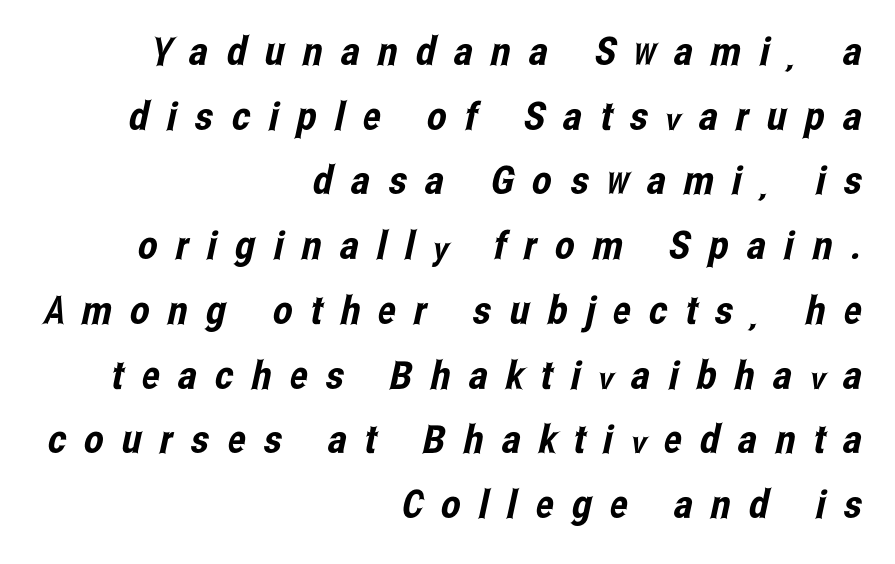
If you measured baseline to baseline, you'd find a middling distance. Loose tracking; the words dissolve into strings of separated letters. The type family on display is of the sans-serif kind. Short and long lines alike share a common ending point at right. Do the characters align in a grid? No, the font is proportional.
